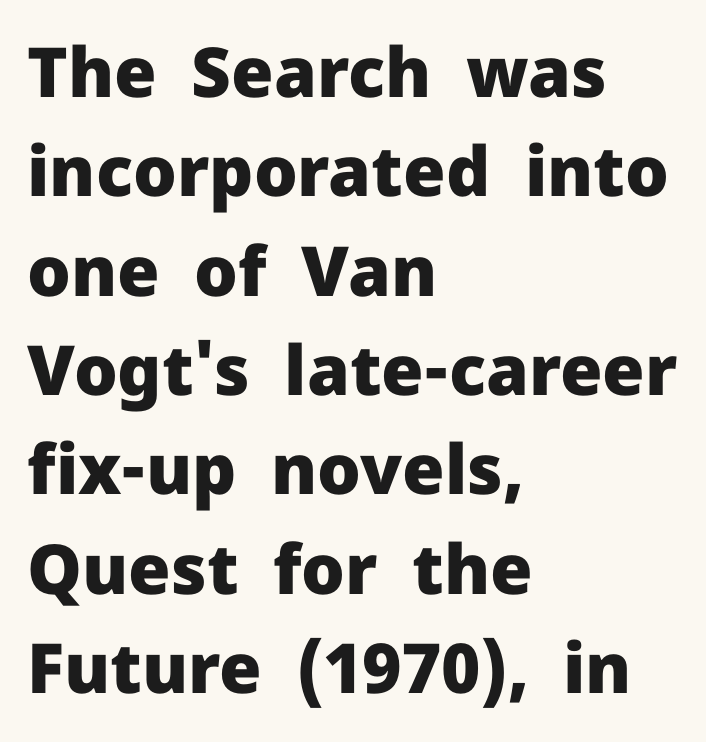
Q: Is the text bold? A: Yes.
Q: Is the text italic (slanted)? A: No, it is upright.
Q: Is the typeface a serif or a sans-serif typeface? A: Sans-serif.
Q: Is the text underlined? A: No.
Q: How is the paragraph aligned? A: Left-aligned.
Q: Is the spacing between letters normal or unusually wide? A: Normal.
Q: Is the spacing between lines tight, normal or loose? A: Normal.
Q: Width (condensed, normal, or wide)? A: Normal.
Q: Stroke contrast? A: Low.
Q: x-height? A: Medium.
Q: Monospaced? A: No.
